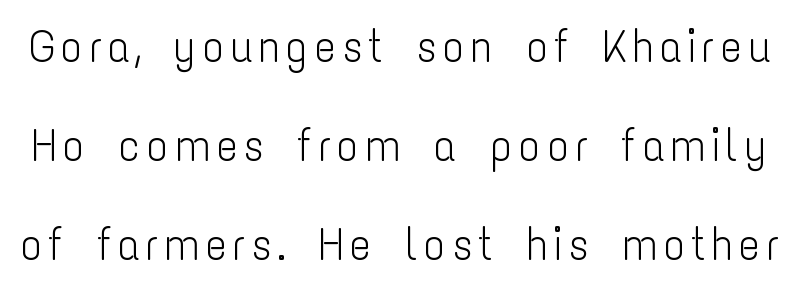
Q: Is the text bold? A: No.
Q: Is the text italic (slanted)? A: No, it is upright.
Q: Is the typeface a serif or a sans-serif typeface? A: Sans-serif.
Q: Is the text underlined? A: No.
Q: Is the spacing between lines tight, normal or loose? A: Loose.
Q: Width (condensed, normal, or wide)? A: Condensed.
Q: Stroke contrast? A: Low.
Q: x-height? A: Medium.
Q: Monospaced? A: No.
